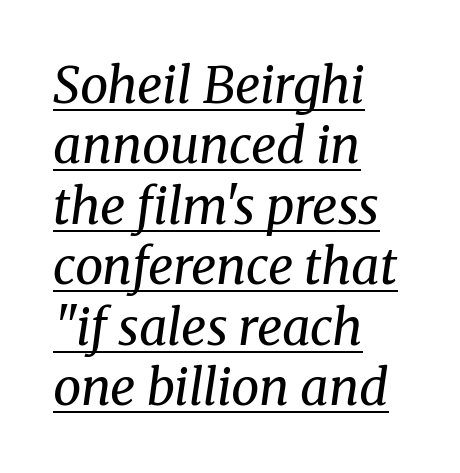
The specimen reads as italic at a glance. All the whitespace from short lines collects on the right. The cut favours lightness, reaching ordinary text weight at its darkest. These lines are rendered in a variable-pitch font. Little horizontal feet cap the strokes, marking this as serif type.
